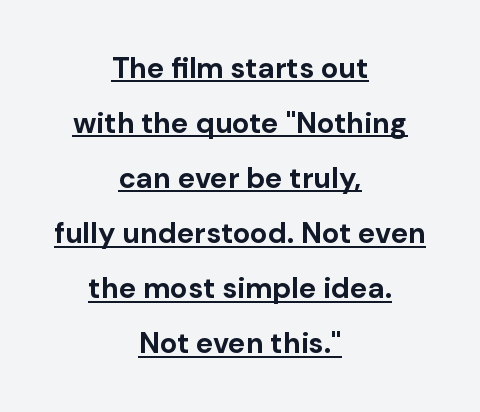
{"serif": "no", "italic": "no", "bold": "yes", "weight": "bold", "width": "normal", "stroke_contrast": "low", "x_height": "medium", "monospaced": "no", "underline": "yes", "align": "center", "line_spacing": "loose", "line_spacing_ratio": 1.9, "letter_spacing": "normal", "letter_spacing_em": 0.0, "glyph_px": 29}
